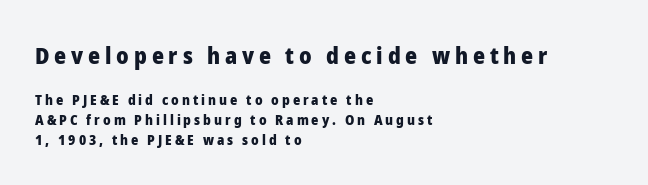
The image shows 23 px bold type, upright; set left-aligned, normal line spacing (1.44x), unusually wide letter spacing (+0.21 em), not underlined; the first (top) block is 1.64x larger.
